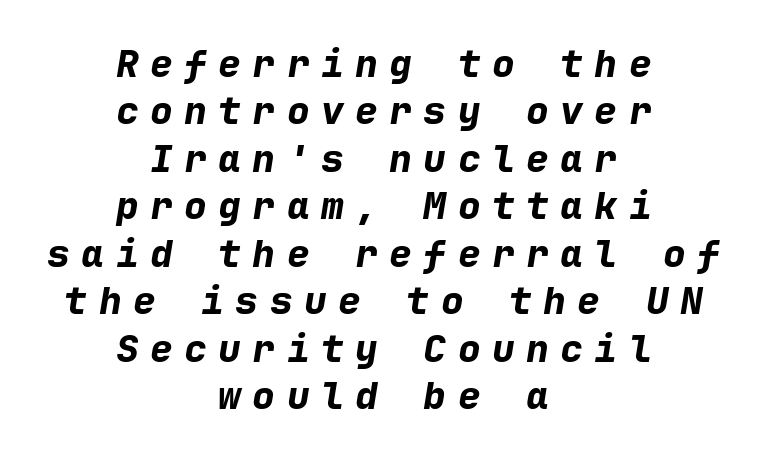
Q: Is the text bold? A: Yes.
Q: Is the text italic (slanted)? A: Yes, it leans right by about 9 degrees.
Q: Is the text underlined? A: No.
Q: How is the paragraph aligned? A: Centered.
Q: Is the spacing between letters normal or unusually wide? A: Unusually wide.
Q: Is the spacing between lines tight, normal or loose? A: Normal.
Q: Width (condensed, normal, or wide)? A: Normal.
Q: Stroke contrast? A: Low.
Q: x-height? A: Medium.
Q: Monospaced? A: Yes.
